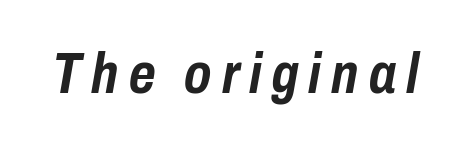
Q: Is the text bold? A: Yes.
Q: Is the text italic (slanted)? A: Yes, it leans right by about 10 degrees.
Q: Is the text underlined? A: No.
Q: Width (condensed, normal, or wide)? A: Condensed.
Q: Stroke contrast? A: Low.
Q: x-height? A: Medium.
Q: Monospaced? A: No.
